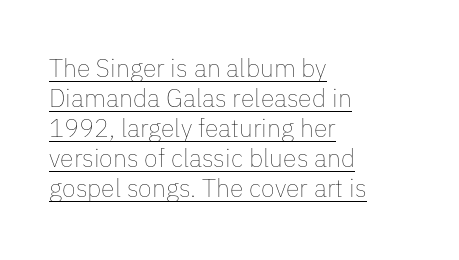
{"italic": "no", "bold": "no", "underline": "yes", "align": "left", "line_spacing_ratio": 1.2, "letter_spacing": "normal", "letter_spacing_em": 0.0, "glyph_px": 25}
